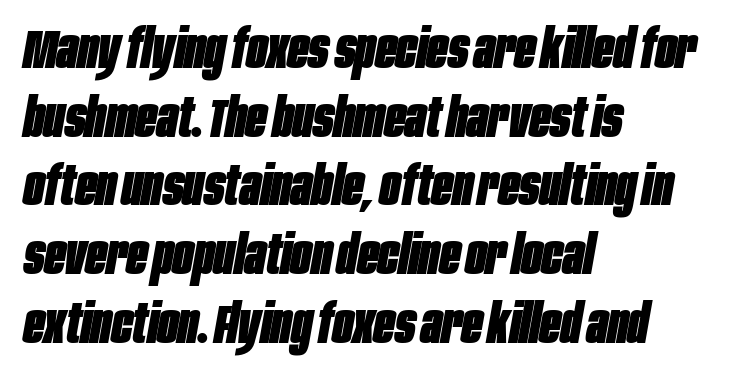
Q: Is the text bold? A: Yes.
Q: Is the text italic (slanted)? A: Yes, it leans right by about 10 degrees.
Q: Is the text underlined? A: No.
Q: How is the paragraph aligned? A: Left-aligned.
Q: Is the spacing between letters normal or unusually wide? A: Normal.
Q: Is the spacing between lines tight, normal or loose? A: Normal.
Q: Width (condensed, normal, or wide)? A: Condensed.
Q: Stroke contrast? A: Low.
Q: x-height? A: Large.
Q: Monospaced? A: No.
